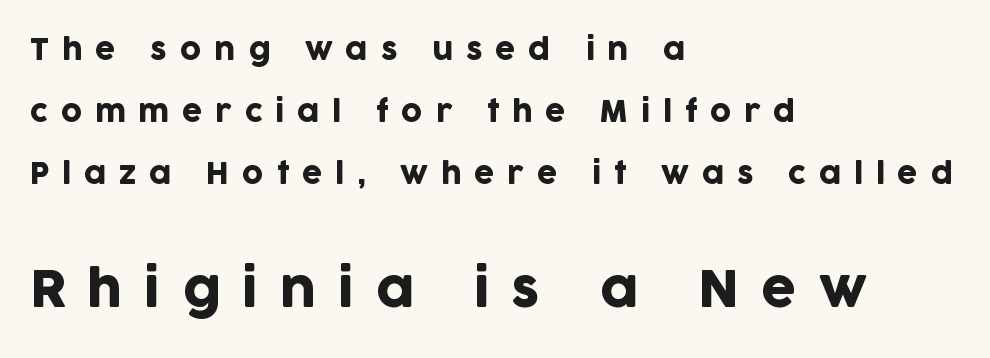
The image shows 50 px sans-serif type, upright; set left-aligned, loose line spacing (2.14x), unusually wide letter spacing (+0.44 em), not underlined; the second (bottom) block is 1.72x larger; low stroke contrast and a large x-height.
